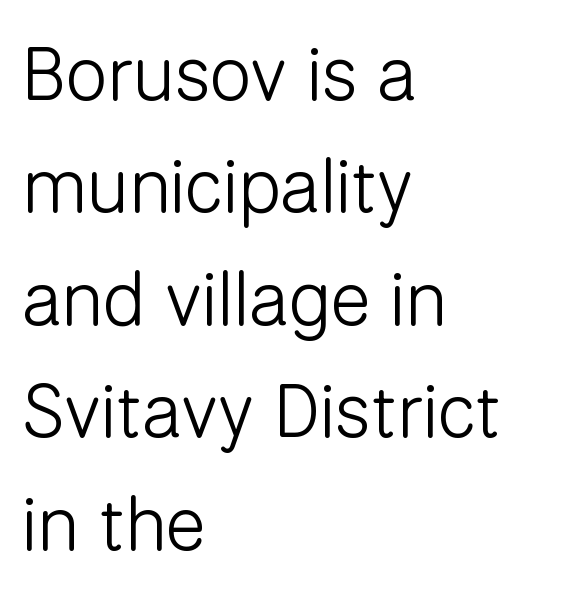
Q: Is the text bold? A: No.
Q: Is the text italic (slanted)? A: No, it is upright.
Q: Is the typeface a serif or a sans-serif typeface? A: Sans-serif.
Q: Is the text underlined? A: No.
Q: How is the paragraph aligned? A: Left-aligned.
Q: Is the spacing between letters normal or unusually wide? A: Normal.
Q: Is the spacing between lines tight, normal or loose? A: Normal.
Q: Width (condensed, normal, or wide)? A: Normal.
Q: Stroke contrast? A: Low.
Q: x-height? A: Medium.
Q: Monospaced? A: No.
